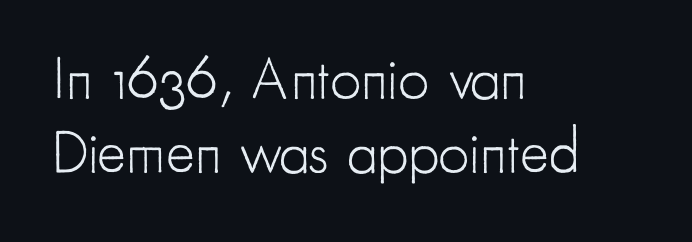
The image shows 61 px light, condensed sans-serif type, upright; set left-aligned, line spacing 1.21x, normal letter spacing, not underlined; low stroke contrast and a small x-height.
